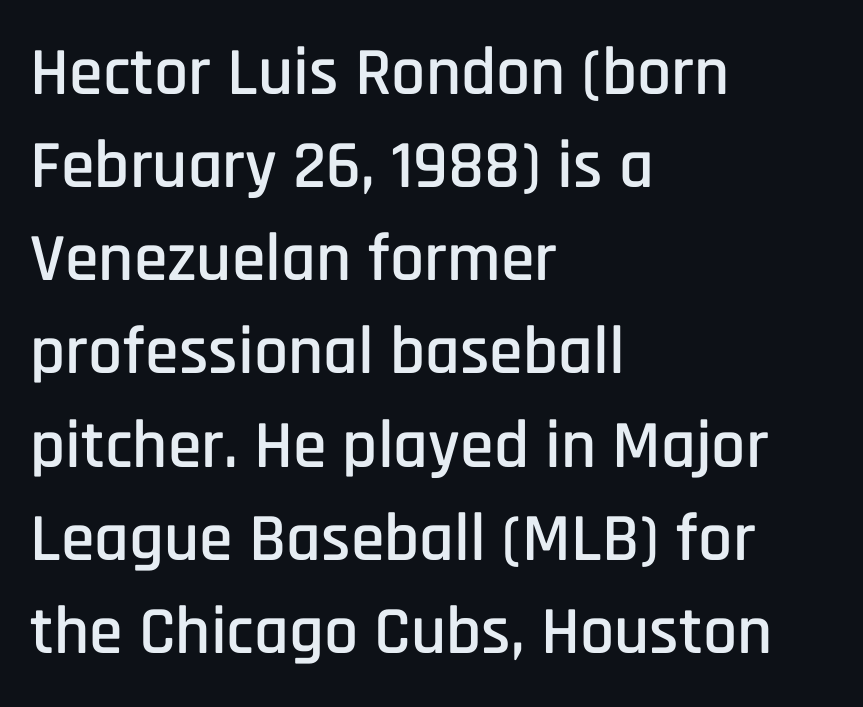
The image shows 68 px condensed sans-serif type, upright; set left-aligned, normal line spacing (1.37x), normal letter spacing, not underlined; low stroke contrast and a large x-height.
